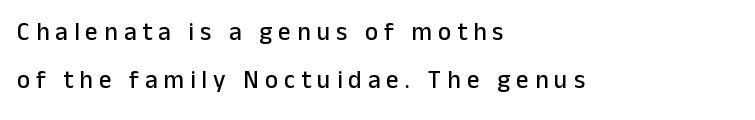
Q: Is the text italic (slanted)? A: No, it is upright.
Q: Is the text underlined? A: No.
Q: How is the paragraph aligned? A: Left-aligned.
Q: Is the spacing between letters normal or unusually wide? A: Unusually wide.
Q: Is the spacing between lines tight, normal or loose? A: Loose.
